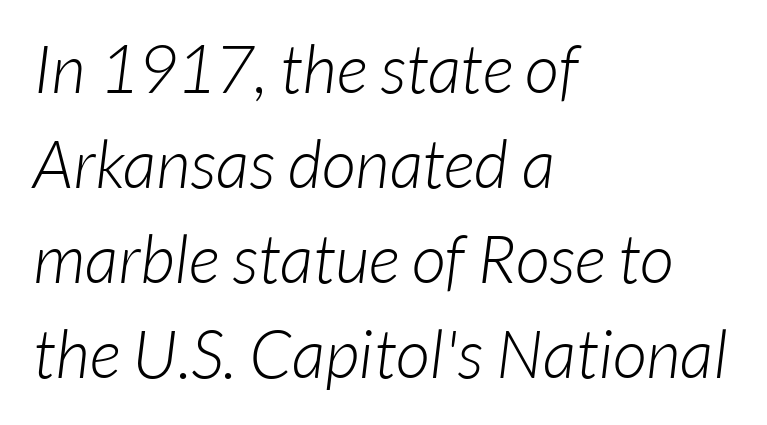
Q: Is the text bold? A: No.
Q: Is the typeface a serif or a sans-serif typeface? A: Sans-serif.
Q: Is the text underlined? A: No.
Q: How is the paragraph aligned? A: Left-aligned.
Q: Is the spacing between letters normal or unusually wide? A: Normal.
Q: Is the spacing between lines tight, normal or loose? A: Normal.
Q: Width (condensed, normal, or wide)? A: Normal.
Q: Stroke contrast? A: Low.
Q: x-height? A: Medium.
Q: Monospaced? A: No.
